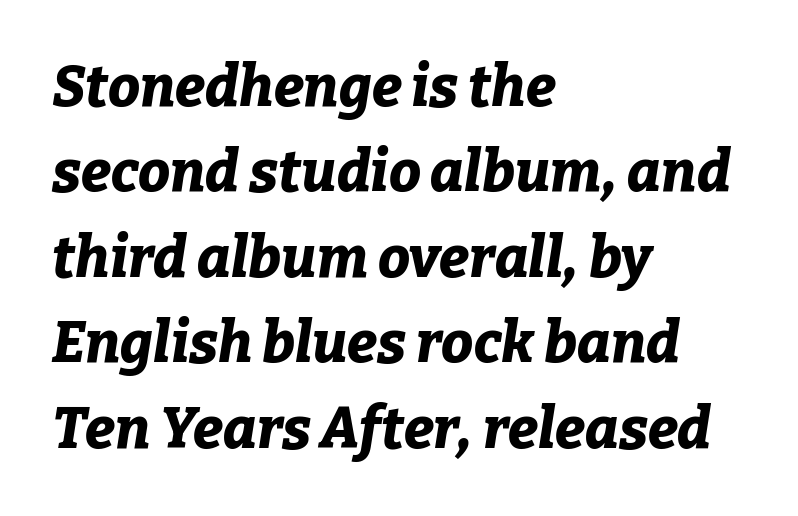
{"italic": "yes", "lean": "right", "slant_degrees": 9, "bold": "yes", "weight": "bold", "width": "normal", "stroke_contrast": "low", "x_height": "medium", "monospaced": "no", "underline": "no", "align": "left", "line_spacing": "normal", "line_spacing_ratio": 1.5, "letter_spacing": "normal", "letter_spacing_em": 0.0, "glyph_px": 57}
